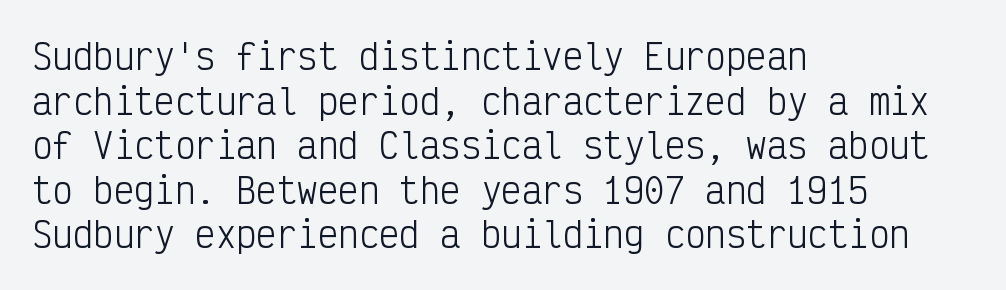
Q: Is the text bold? A: No.
Q: Is the text italic (slanted)? A: No, it is upright.
Q: Is the typeface a serif or a sans-serif typeface? A: Sans-serif.
Q: Is the text underlined? A: No.
Q: How is the paragraph aligned? A: Left-aligned.
Q: Is the spacing between letters normal or unusually wide? A: Normal.
Q: Is the spacing between lines tight, normal or loose? A: Normal.
Q: Width (condensed, normal, or wide)? A: Condensed.
Q: Stroke contrast? A: Low.
Q: x-height? A: Medium.
Q: Monospaced? A: Yes.
